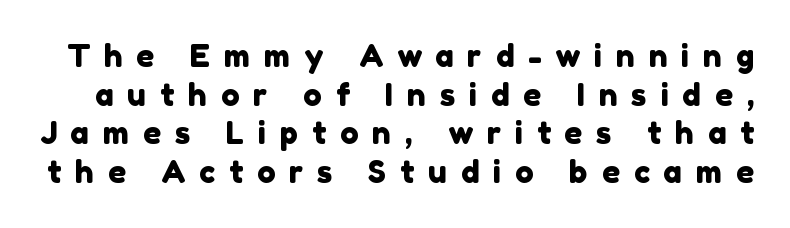
Looks like regular typesetting: each glyph gets only the width it needs. Quick note: underline off. Look at the tracking — it's clearly loosened, letters drifting apart. A normal amount of white space separates one row of letters from the next. The type family on display is of the sans-serif kind.
